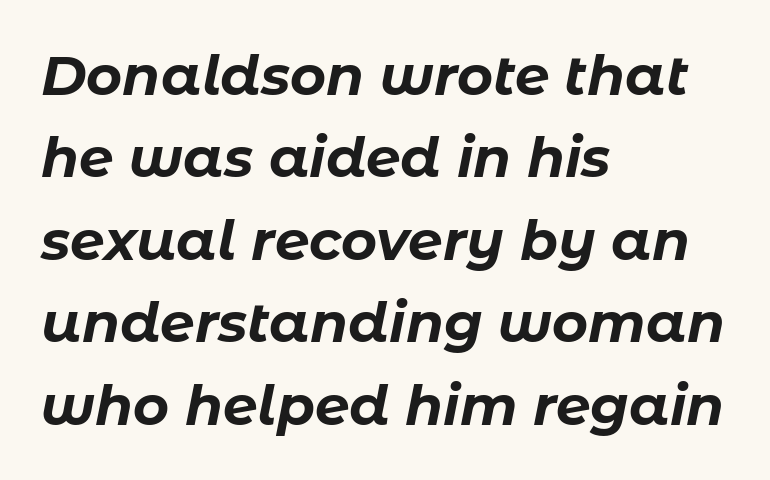
{"italic": "yes", "lean": "right", "slant_degrees": 11, "bold": "yes", "weight": "bold", "width": "normal", "stroke_contrast": "low", "x_height": "medium", "monospaced": "no", "underline": "no", "align": "left", "line_spacing": "normal", "line_spacing_ratio": 1.5, "letter_spacing": "normal", "letter_spacing_em": 0.0, "glyph_px": 55}
